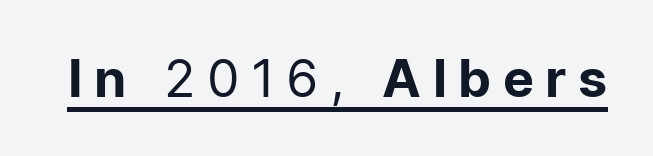
The image shows 52 px regular-weight sans-serif type, upright; set unusually wide letter spacing (+0.22 em), underlined; low stroke contrast and a medium x-height.
